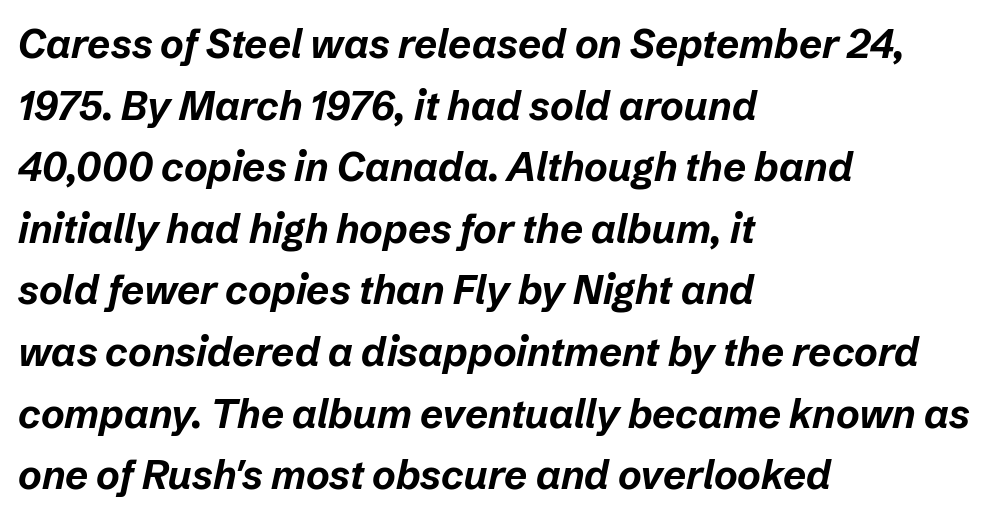
Q: Is the text bold? A: Yes.
Q: Is the text italic (slanted)? A: Yes, it leans right by about 12 degrees.
Q: Is the text underlined? A: No.
Q: How is the paragraph aligned? A: Left-aligned.
Q: Is the spacing between letters normal or unusually wide? A: Normal.
Q: Is the spacing between lines tight, normal or loose? A: Normal.
Q: Width (condensed, normal, or wide)? A: Normal.
Q: Stroke contrast? A: Low.
Q: x-height? A: Medium.
Q: Monospaced? A: No.
